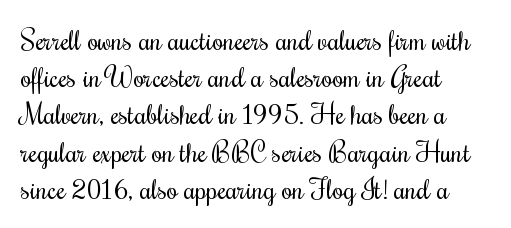
Q: Is the text bold? A: No.
Q: Is the text italic (slanted)? A: Yes.
Q: Is the typeface a serif or a sans-serif typeface? A: Serif.
Q: Is the text underlined? A: No.
Q: How is the paragraph aligned? A: Left-aligned.
Q: Is the spacing between letters normal or unusually wide? A: Normal.
Q: Is the spacing between lines tight, normal or loose? A: Normal.
Q: Width (condensed, normal, or wide)? A: Condensed.
Q: Stroke contrast? A: Medium.
Q: x-height? A: Small.
Q: Monospaced? A: No.
